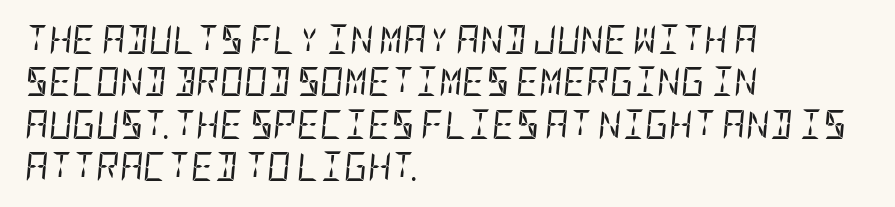
Emphasis-style slanted type is in use. Left-aligned paragraph, ragged on the right. This reads as an unemphasized weight, regular at the heaviest. This rendering leaves character spacing at its baseline value. Leading: standard. A bare baseline throughout the passage.
